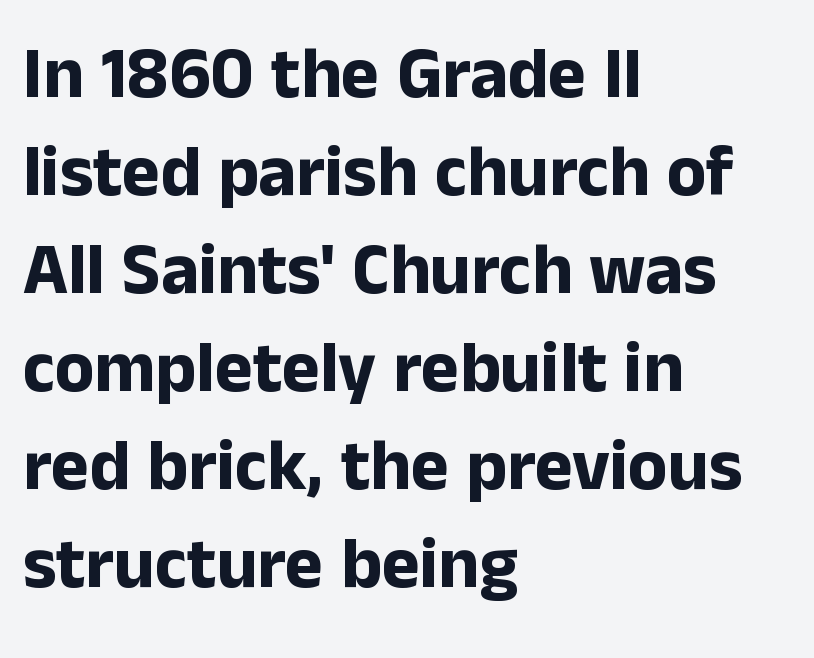
{"serif": "no", "italic": "no", "bold": "yes", "weight": "bold", "width": "normal", "stroke_contrast": "low", "x_height": "medium", "monospaced": "no", "underline": "no", "align": "left", "line_spacing": "normal", "line_spacing_ratio": 1.36, "letter_spacing": "normal", "letter_spacing_em": 0.0, "glyph_px": 72}
